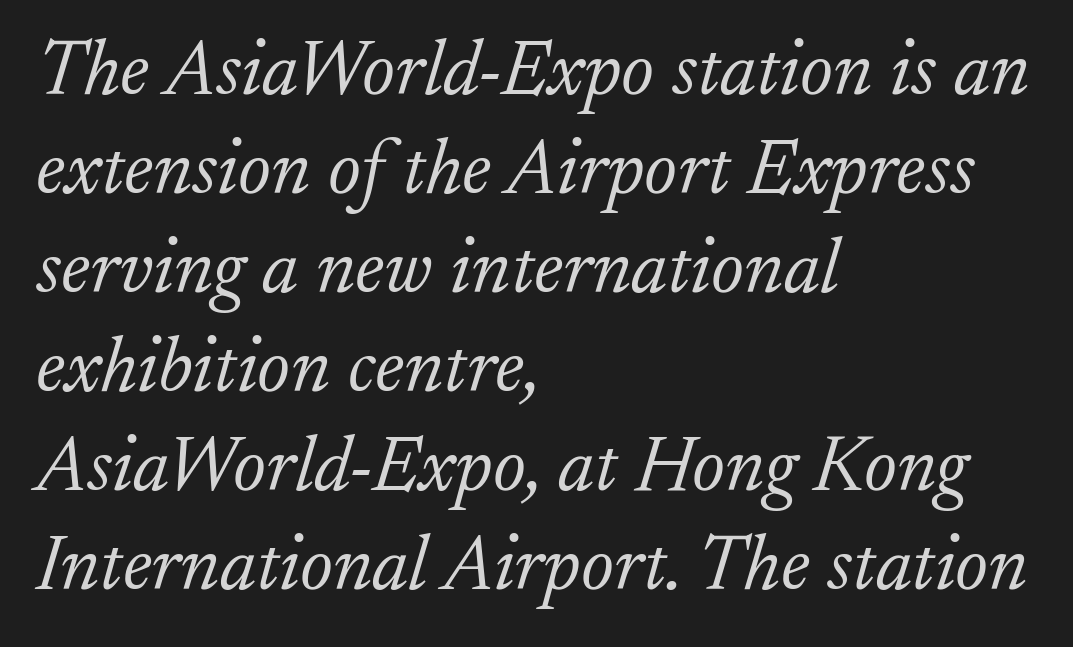
The image shows 78 px light serif type, italic (leaning right); set left-aligned, normal line spacing (1.27x), normal letter spacing, not underlined; low stroke contrast and a small x-height.
